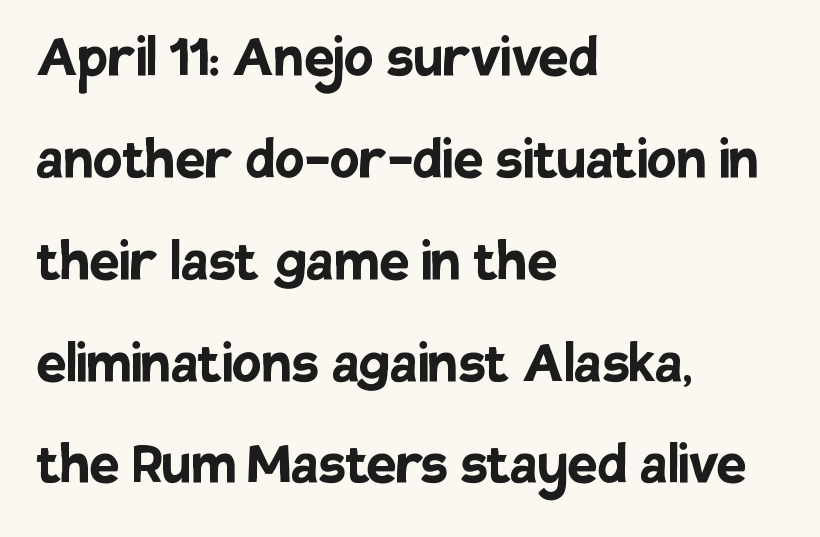
Q: Is the text bold? A: Yes.
Q: Is the text italic (slanted)? A: No, it is upright.
Q: Is the typeface a serif or a sans-serif typeface? A: Sans-serif.
Q: Is the text underlined? A: No.
Q: How is the paragraph aligned? A: Left-aligned.
Q: Is the spacing between letters normal or unusually wide? A: Normal.
Q: Is the spacing between lines tight, normal or loose? A: Normal.
Q: Width (condensed, normal, or wide)? A: Normal.
Q: Stroke contrast? A: Low.
Q: x-height? A: Large.
Q: Monospaced? A: No.
